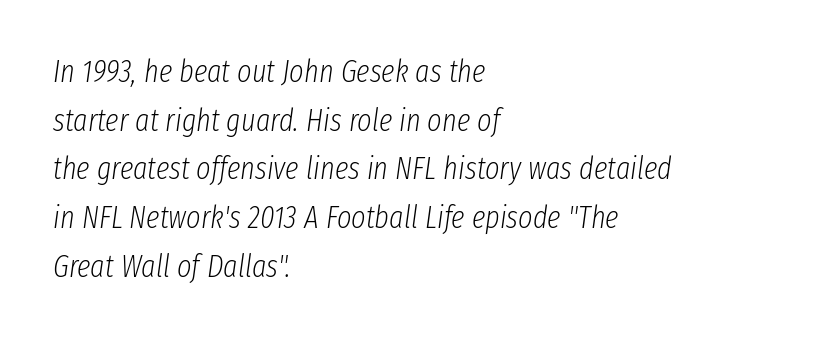
Q: Is the text bold? A: No.
Q: Is the text italic (slanted)? A: Yes, it leans right by about 8 degrees.
Q: Is the text underlined? A: No.
Q: How is the paragraph aligned? A: Left-aligned.
Q: Is the spacing between letters normal or unusually wide? A: Normal.
Q: Is the spacing between lines tight, normal or loose? A: Normal.
Q: Width (condensed, normal, or wide)? A: Condensed.
Q: Stroke contrast? A: Low.
Q: x-height? A: Medium.
Q: Monospaced? A: No.
